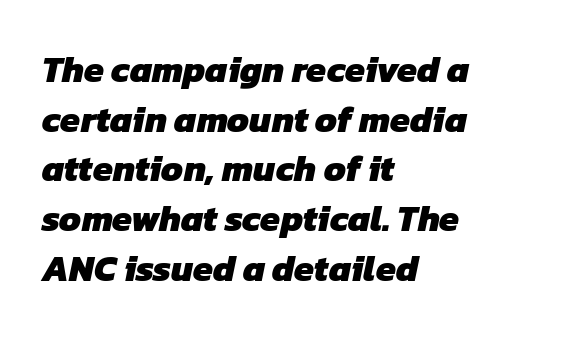
Q: Is the text bold? A: Yes.
Q: Is the typeface a serif or a sans-serif typeface? A: Sans-serif.
Q: Is the text underlined? A: No.
Q: How is the paragraph aligned? A: Left-aligned.
Q: Is the spacing between letters normal or unusually wide? A: Normal.
Q: Is the spacing between lines tight, normal or loose? A: Normal.
Q: Width (condensed, normal, or wide)? A: Normal.
Q: Stroke contrast? A: Low.
Q: x-height? A: Medium.
Q: Monospaced? A: No.
